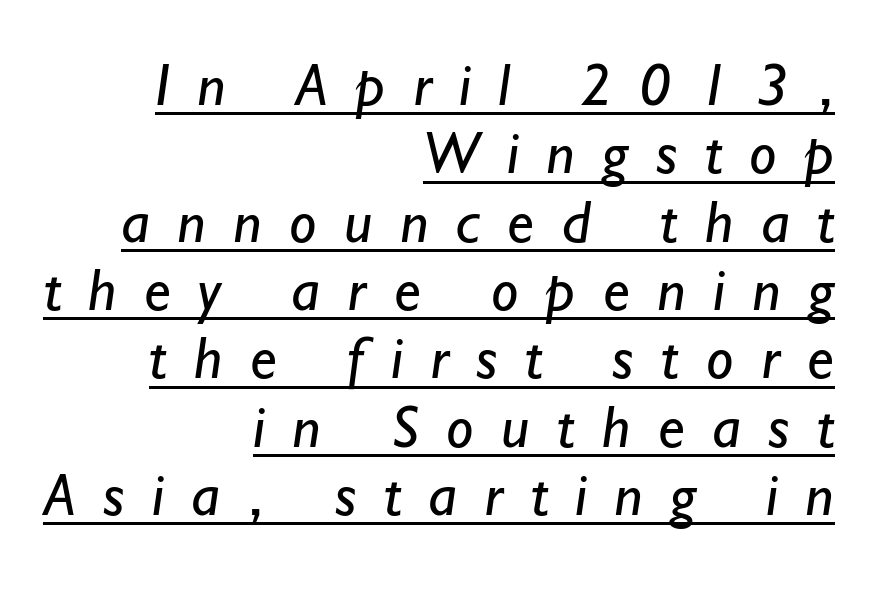
The image shows 61 px regular-weight sans-serif type; set right-aligned, tight line spacing (1.12x), unusually wide letter spacing (+0.45 em), underlined; low stroke contrast and a small x-height.
